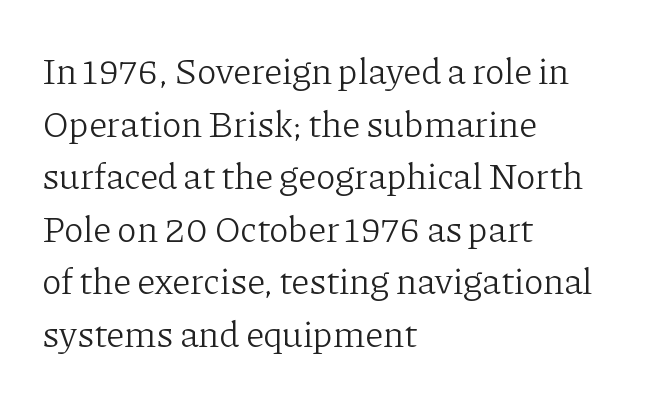
The image shows 37 px light serif type, upright; set left-aligned, normal line spacing (1.42x), normal letter spacing, not underlined; low stroke contrast and a medium x-height.
